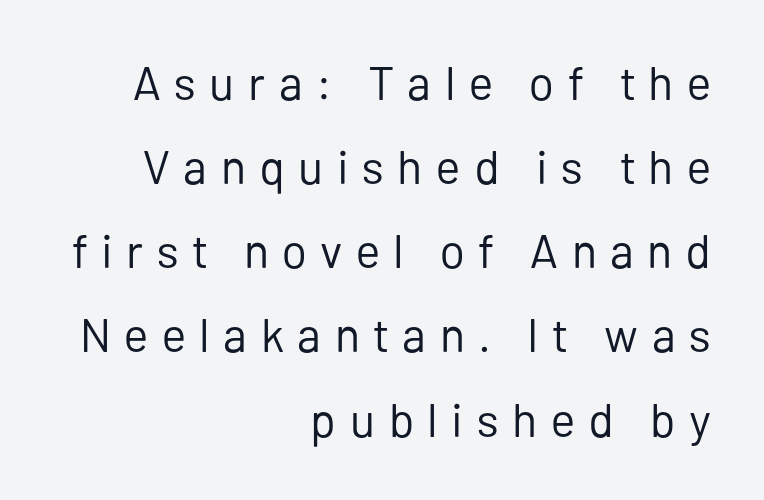
{"serif": "no", "italic": "no", "bold": "no", "weight": "regular", "width": "normal", "stroke_contrast": "low", "x_height": "medium", "monospaced": "no", "underline": "no", "align": "right", "line_spacing_ratio": 1.79, "letter_spacing": "wide", "letter_spacing_em": 0.29, "glyph_px": 47}
